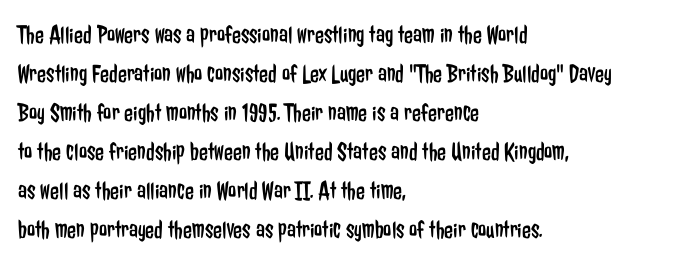
{"italic": "no", "bold": "no", "underline": "no", "align": "left", "line_spacing": "normal", "line_spacing_ratio": 1.5, "letter_spacing": "normal", "letter_spacing_em": 0.0, "glyph_px": 26}
